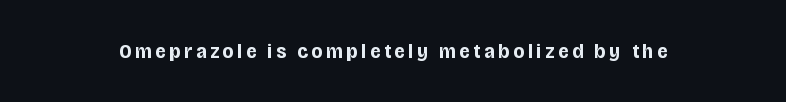
Q: Is the text bold? A: Yes.
Q: Is the text italic (slanted)? A: No, it is upright.
Q: Is the text underlined? A: No.
